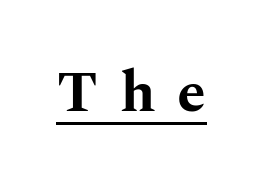
{"serif": "yes", "italic": "no", "bold": "yes", "weight": "bold", "width": "wide", "stroke_contrast": "medium", "x_height": "medium", "monospaced": "no", "underline": "yes", "letter_spacing": "wide", "letter_spacing_em": 0.38, "glyph_px": 58}
